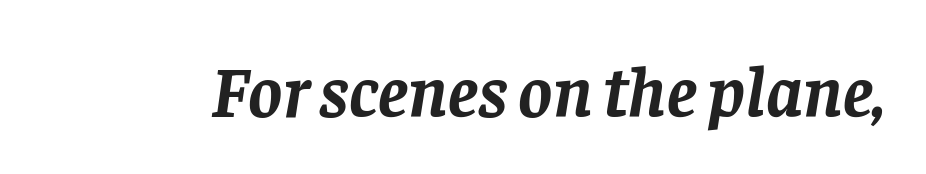
Proportional: the letters do not fall into vertical columns. Students, note that the glyphs here touch the page at normal intervals. Letterform terminals end in serifs throughout the passage. Does the weight exceed regular? Yes, all the way to bold. Notice how the stems are inclined rather than vertical — that's the hallmark of italics.
